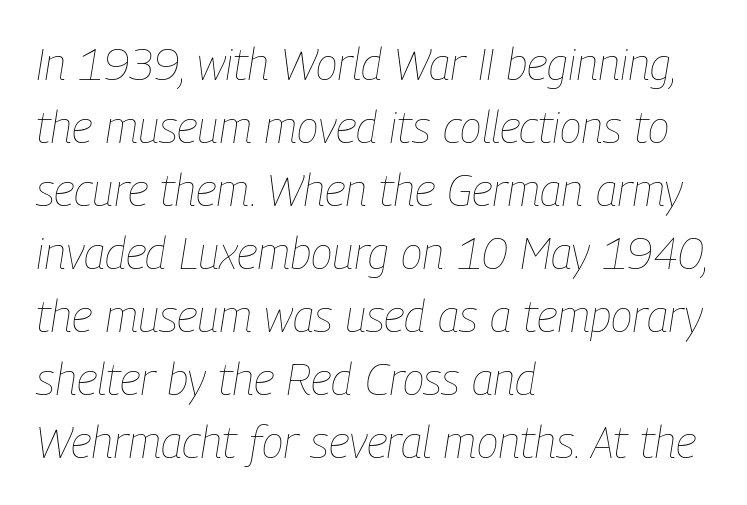
Here the designer chose a conventional face with non-uniform glyph widths. Summary of vertical rhythm: regular, with standard interline spacing. One-word summary of the alignment: left. A clean baseline with only descenders dipping below it.
